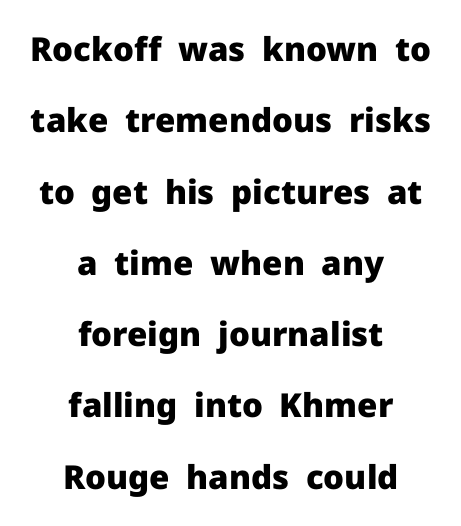
Which margin do the lines hug? Neither — every line sits in the middle. Each word holds together tightly as a unit, with standard inter-letter gaps. Nobody drew a line under any word here. The rendering shows plain stroke endings on the letterforms — a sans-serif design. Posture: straight, roman, zero tilt.
